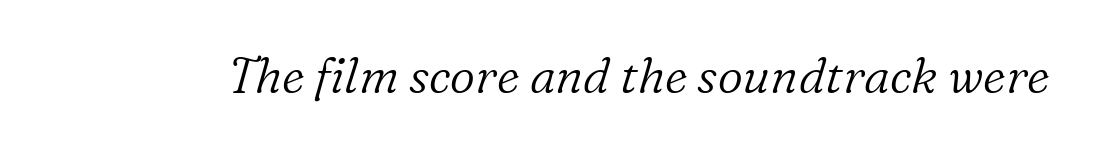
Rendered with sloped, italic letterforms. Short note: letters normally spaced. The words here are not underlined. Letterform terminals end in serifs throughout the passage. Character widths vary here, with narrow letters taking less room than wide ones. Weight: regular or lighter.
